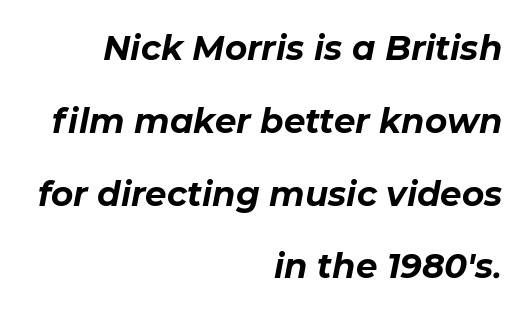
The image shows 34 px bold type, italic (leaning right); set right-aligned, loose line spacing (2.14x), normal letter spacing, not underlined; low stroke contrast and a medium x-height.
